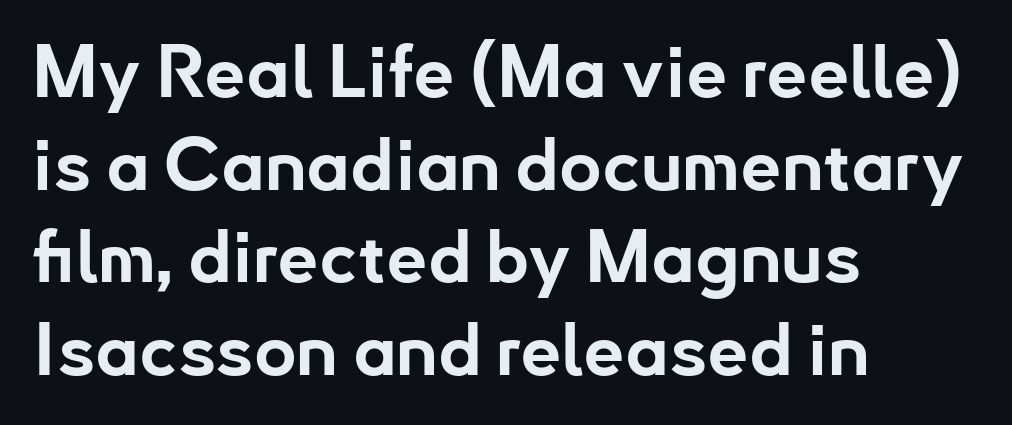
{"serif": "no", "italic": "no", "bold": "yes", "weight": "bold", "width": "normal", "stroke_contrast": "low", "x_height": "small", "monospaced": "no", "underline": "no", "align": "left", "line_spacing": "normal", "line_spacing_ratio": 1.27, "letter_spacing": "normal", "letter_spacing_em": 0.0, "glyph_px": 73}
